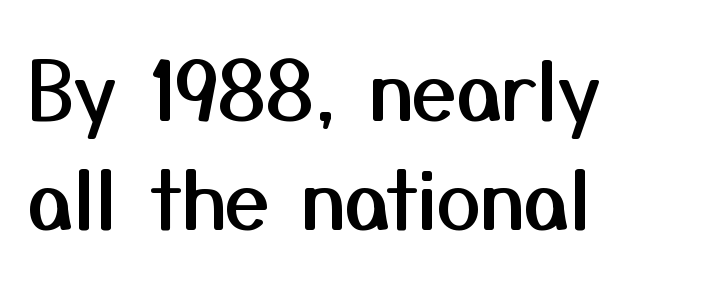
No word sits above an underline. The face used here is a sans, in the tradition of grotesques and geometrics. Varying glyph widths throughout — classic text-font behaviour. Leading: standard.
